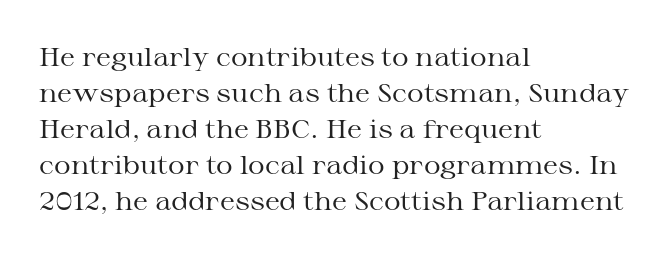
{"italic": "no", "bold": "no", "underline": "no", "align": "left", "line_spacing": "normal", "line_spacing_ratio": 1.38, "letter_spacing": "normal", "letter_spacing_em": 0.0, "glyph_px": 26}
